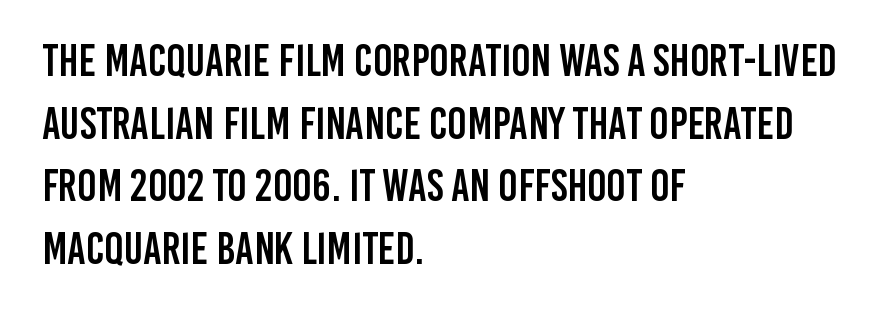
There is no visible air inserted between adjacent glyphs. Rows of type keep a routine distance in the vertical direction. Examine the stroke ends and you'll find no serifs. Think of a printed novel: that variable character pitch is what you see here.
